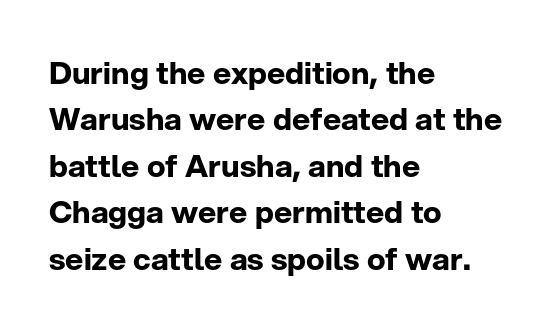
Q: Is the text bold? A: Yes.
Q: Is the text italic (slanted)? A: No, it is upright.
Q: Is the typeface a serif or a sans-serif typeface? A: Sans-serif.
Q: Is the text underlined? A: No.
Q: How is the paragraph aligned? A: Left-aligned.
Q: Is the spacing between letters normal or unusually wide? A: Normal.
Q: Is the spacing between lines tight, normal or loose? A: Normal.
Q: Width (condensed, normal, or wide)? A: Normal.
Q: Stroke contrast? A: Low.
Q: x-height? A: Medium.
Q: Monospaced? A: No.
